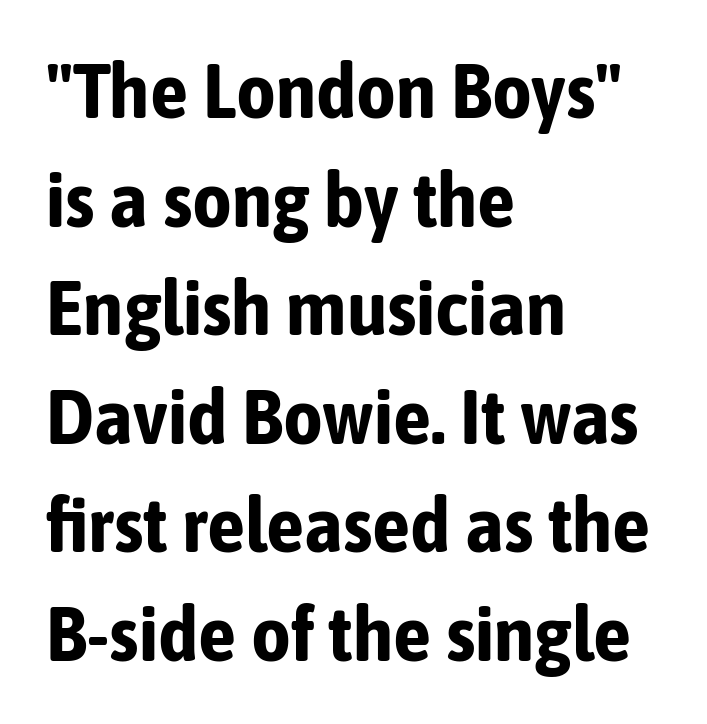
The image shows 77 px bold, condensed sans-serif type, upright; set left-aligned, normal line spacing (1.41x), normal letter spacing, not underlined; low stroke contrast and a medium x-height.
